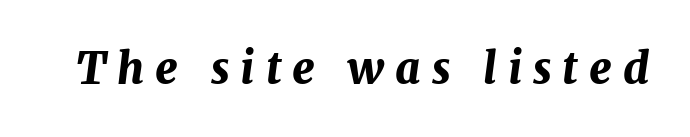
Q: Is the text bold? A: Yes.
Q: Is the text italic (slanted)? A: Yes, it leans right by about 7 degrees.
Q: Is the text underlined? A: No.
Q: Is the spacing between letters normal or unusually wide? A: Unusually wide.
Q: Width (condensed, normal, or wide)? A: Normal.
Q: Stroke contrast? A: Medium.
Q: x-height? A: Medium.
Q: Monospaced? A: No.
